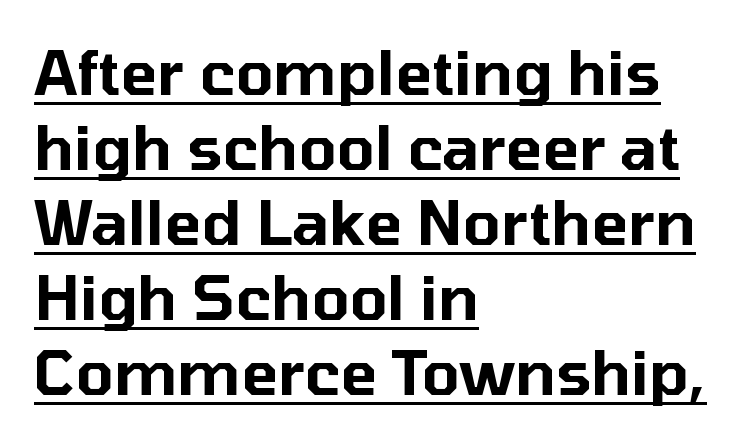
Q: Is the text italic (slanted)? A: No, it is upright.
Q: Is the typeface a serif or a sans-serif typeface? A: Sans-serif.
Q: Is the text underlined? A: Yes.
Q: How is the paragraph aligned? A: Left-aligned.
Q: Is the spacing between letters normal or unusually wide? A: Normal.
Q: Width (condensed, normal, or wide)? A: Normal.
Q: Stroke contrast? A: Low.
Q: x-height? A: Medium.
Q: Monospaced? A: No.
